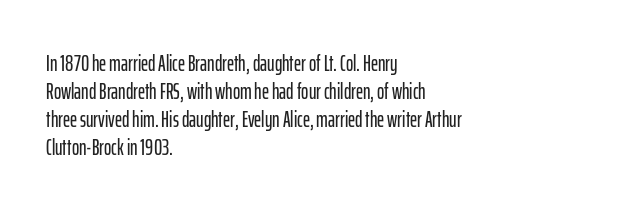
In terms of leading, this rendering sits right in the middle. Do the letters lean? They stand straight. These lines stack with their left ends in a neat column. The zone under the glyphs is completely vacant. The letters sit at their default tracking, neither squeezed nor spread.
